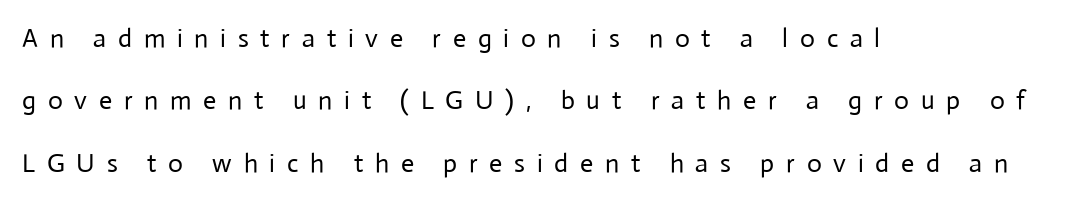
The image shows 26 px text type, upright; set left-aligned, loose line spacing (2.4x), unusually wide letter spacing (+0.45 em), not underlined.
